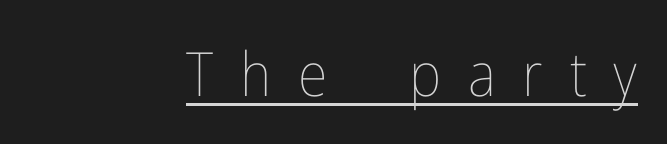
Q: Is the text bold? A: No.
Q: Is the text italic (slanted)? A: No, it is upright.
Q: Is the text underlined? A: Yes.
Q: How is the paragraph aligned? A: Right-aligned.
Q: Is the spacing between letters normal or unusually wide? A: Unusually wide.
Q: Width (condensed, normal, or wide)? A: Condensed.
Q: Stroke contrast? A: Low.
Q: x-height? A: Medium.
Q: Monospaced? A: No.
